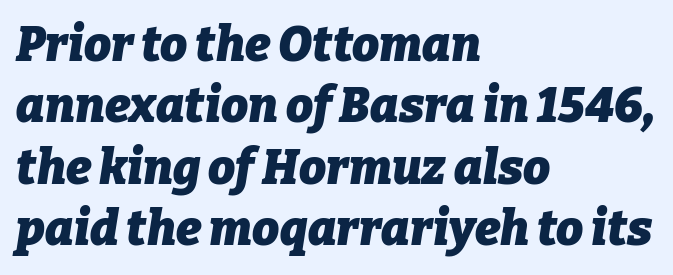
The image shows 48 px heavy type, italic (leaning right); set left-aligned, normal line spacing (1.28x), normal letter spacing, not underlined; low stroke contrast and a medium x-height.
